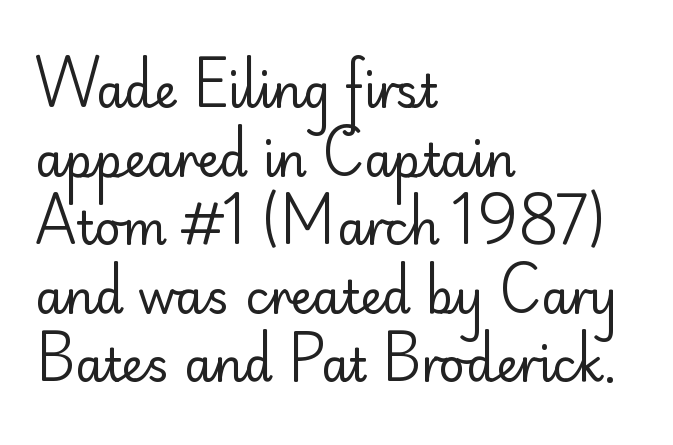
Does the leading feel generous? No, just average. Is this a fixed-width face? No — the glyphs have proportional, varying widths. Look at the tracking — it's just the regular setting, nothing added. Descenders are the only things crossing below the line.
